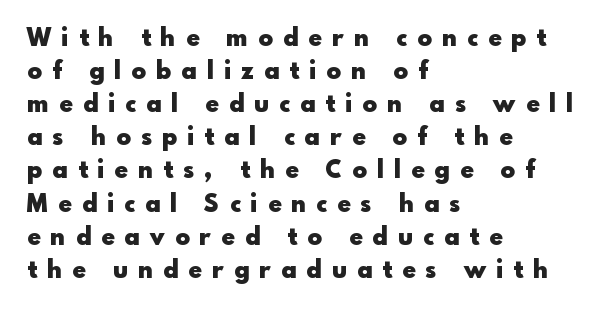
Q: Is the text bold? A: Yes.
Q: Is the text italic (slanted)? A: No, it is upright.
Q: Is the text underlined? A: No.
Q: How is the paragraph aligned? A: Left-aligned.
Q: Is the spacing between letters normal or unusually wide? A: Unusually wide.
Q: Is the spacing between lines tight, normal or loose? A: Normal.
